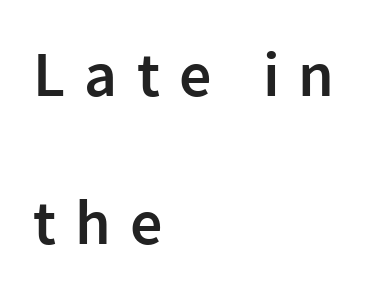
Q: Is the text bold? A: Semi-bold.
Q: Is the text italic (slanted)? A: No, it is upright.
Q: Is the typeface a serif or a sans-serif typeface? A: Sans-serif.
Q: Is the text underlined? A: No.
Q: How is the paragraph aligned? A: Left-aligned.
Q: Is the spacing between letters normal or unusually wide? A: Unusually wide.
Q: Is the spacing between lines tight, normal or loose? A: Loose.
Q: Width (condensed, normal, or wide)? A: Normal.
Q: Stroke contrast? A: Low.
Q: x-height? A: Medium.
Q: Monospaced? A: No.
